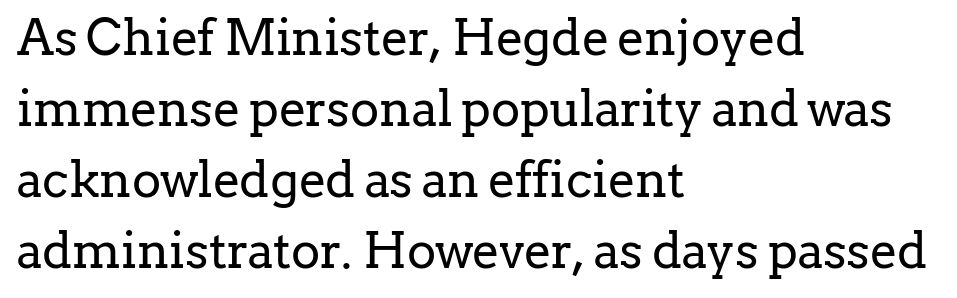
{"serif": "yes", "italic": "no", "bold": "no", "weight": "regular", "width": "normal", "stroke_contrast": "low", "x_height": "medium", "monospaced": "no", "underline": "no", "align": "left", "line_spacing": "normal", "line_spacing_ratio": 1.45, "letter_spacing": "normal", "letter_spacing_em": 0.0, "glyph_px": 49}
